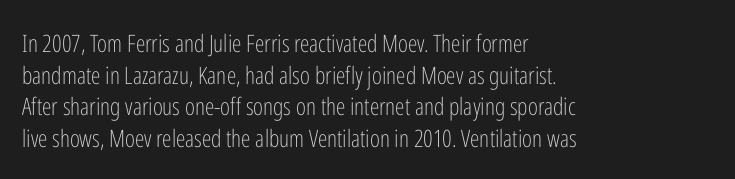
Q: Is the text bold? A: No.
Q: Is the text italic (slanted)? A: No, it is upright.
Q: Is the text underlined? A: No.
Q: How is the paragraph aligned? A: Left-aligned.
Q: Is the spacing between letters normal or unusually wide? A: Normal.
Q: Is the spacing between lines tight, normal or loose? A: Normal.
